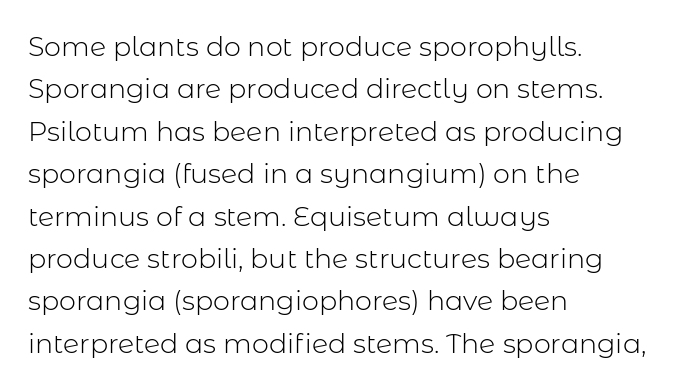
The image shows 27 px text type, upright; set left-aligned, normal line spacing (1.57x), normal letter spacing, not underlined.
